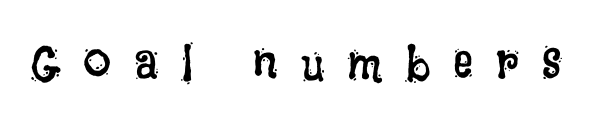
Q: Is the text bold? A: No.
Q: Is the text italic (slanted)? A: No, it is upright.
Q: Is the text underlined? A: No.
Q: Is the spacing between letters normal or unusually wide? A: Unusually wide.
Q: Width (condensed, normal, or wide)? A: Condensed.
Q: Stroke contrast? A: Low.
Q: x-height? A: Large.
Q: Monospaced? A: No.
